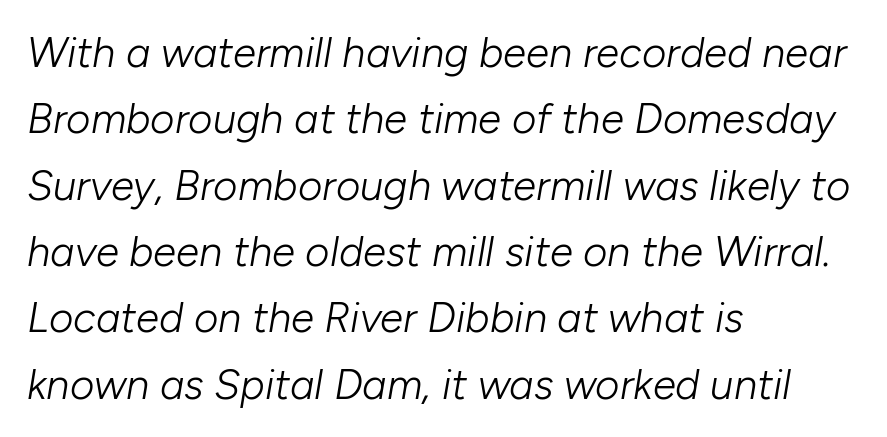
Q: Is the text bold? A: No.
Q: Is the text italic (slanted)? A: Yes, it leans right by about 10 degrees.
Q: Is the text underlined? A: No.
Q: How is the paragraph aligned? A: Left-aligned.
Q: Is the spacing between letters normal or unusually wide? A: Normal.
Q: Is the spacing between lines tight, normal or loose? A: Normal.
Q: Width (condensed, normal, or wide)? A: Normal.
Q: Stroke contrast? A: Low.
Q: x-height? A: Medium.
Q: Monospaced? A: No.
